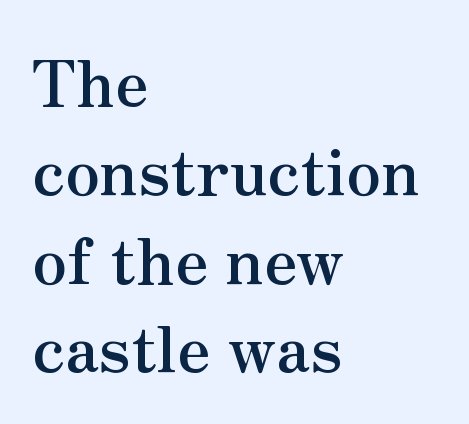
{"serif": "yes", "italic": "no", "bold": "yes", "weight": "semibold", "width": "normal", "stroke_contrast": "medium", "x_height": "small", "monospaced": "no", "underline": "no", "align": "left", "line_spacing": "normal", "line_spacing_ratio": 1.41, "letter_spacing": "normal", "letter_spacing_em": 0.0, "glyph_px": 63}
